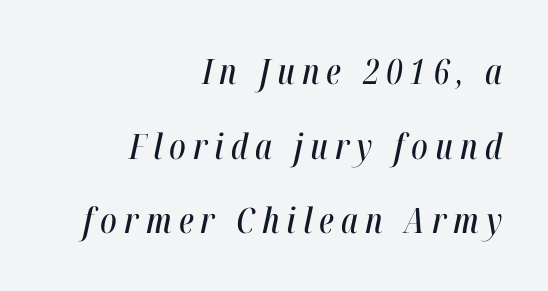
Q: Is the text italic (slanted)? A: Yes, it leans right by about 12 degrees.
Q: Is the text underlined? A: No.
Q: How is the paragraph aligned? A: Right-aligned.
Q: Is the spacing between letters normal or unusually wide? A: Unusually wide.
Q: Is the spacing between lines tight, normal or loose? A: Loose.
Q: Width (condensed, normal, or wide)? A: Condensed.
Q: Stroke contrast? A: High.
Q: x-height? A: Medium.
Q: Monospaced? A: No.
